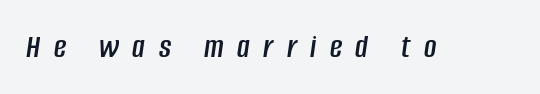
Q: Is the text italic (slanted)? A: Yes, it leans right by about 8 degrees.
Q: Is the text underlined? A: No.
Q: Is the spacing between letters normal or unusually wide? A: Unusually wide.
Q: Width (condensed, normal, or wide)? A: Condensed.
Q: Stroke contrast? A: Low.
Q: x-height? A: Large.
Q: Monospaced? A: No.
